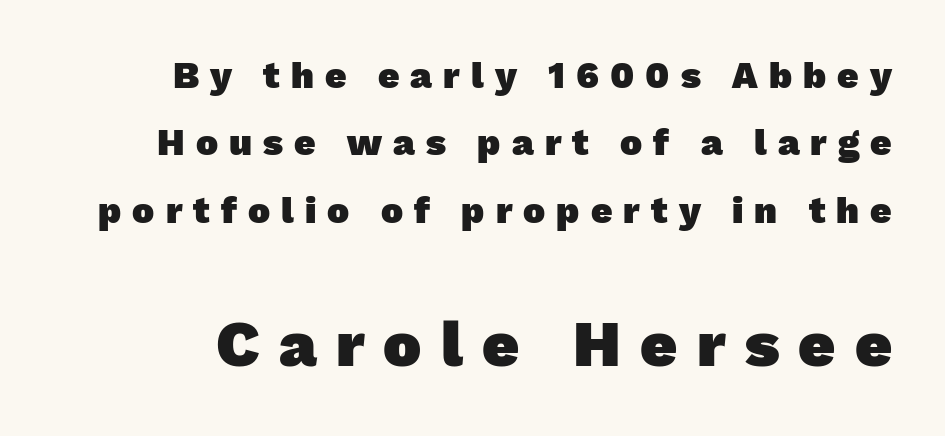
Unmarked baselines from the first word to the last. In terms of weight, the rendering is a true, heavy bold. Varying glyph widths throughout — classic text-font behaviour. These lines have a slow, spaced-out rhythm from letter to letter. The glyphs in this specimen are sans serif.
